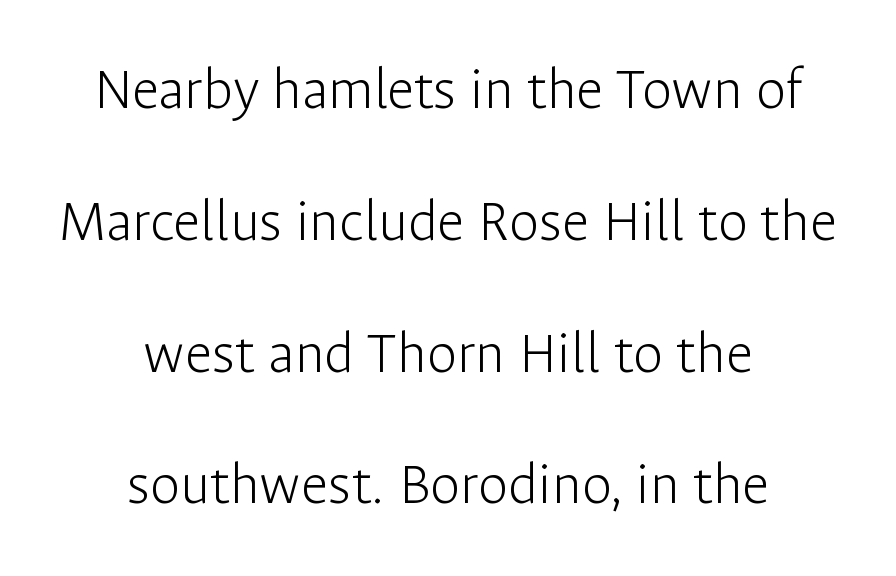
The image shows 61 px light sans-serif type, upright; set centered, loose line spacing (2.16x), normal letter spacing, not underlined; low stroke contrast and a medium x-height.
